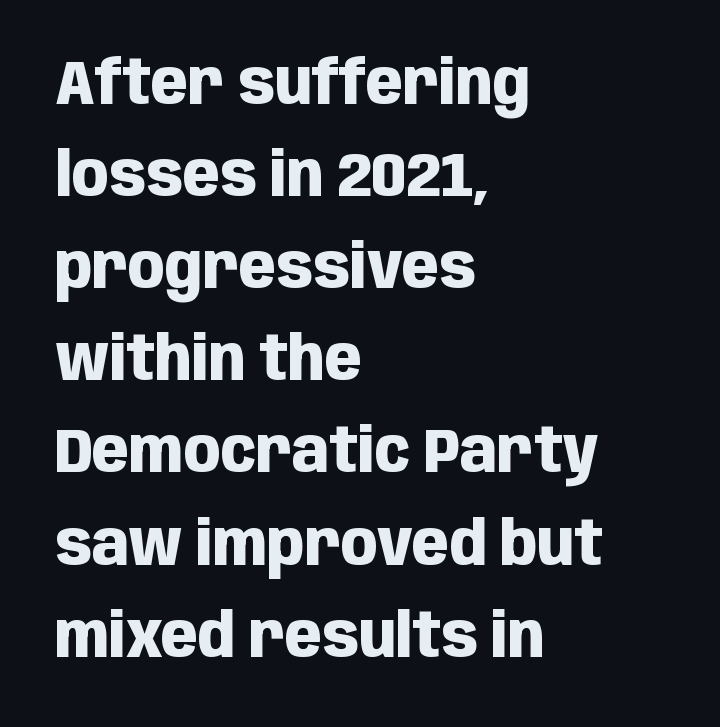
The image shows 61 px heavy, condensed sans-serif type, upright; set left-aligned, normal line spacing (1.51x), normal letter spacing, not underlined; low stroke contrast and a large x-height.
